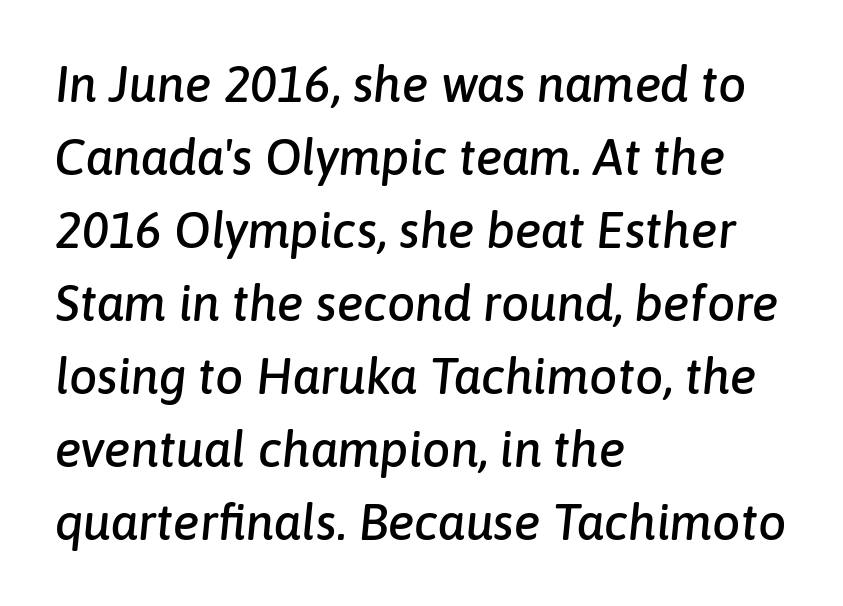
Evenly set lines give the paragraph a standard silhouette. A clean baseline with only descenders dipping below it. Varying glyph widths throughout — classic text-font behaviour. Horizontal alignment here is leftward, the default for most running prose.
